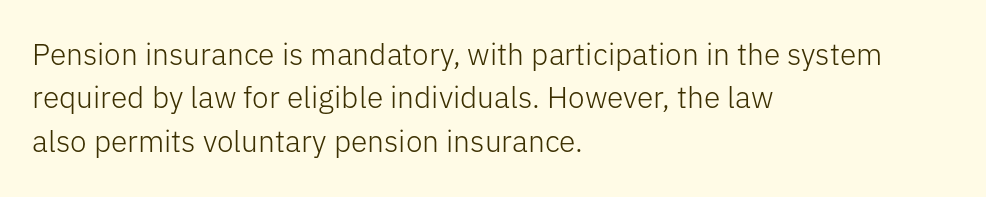
Q: Is the text bold? A: No.
Q: Is the text italic (slanted)? A: No, it is upright.
Q: Is the typeface a serif or a sans-serif typeface? A: Sans-serif.
Q: Is the text underlined? A: No.
Q: How is the paragraph aligned? A: Left-aligned.
Q: Is the spacing between letters normal or unusually wide? A: Normal.
Q: Is the spacing between lines tight, normal or loose? A: Normal.
Q: Width (condensed, normal, or wide)? A: Normal.
Q: Stroke contrast? A: Low.
Q: x-height? A: Medium.
Q: Monospaced? A: No.
